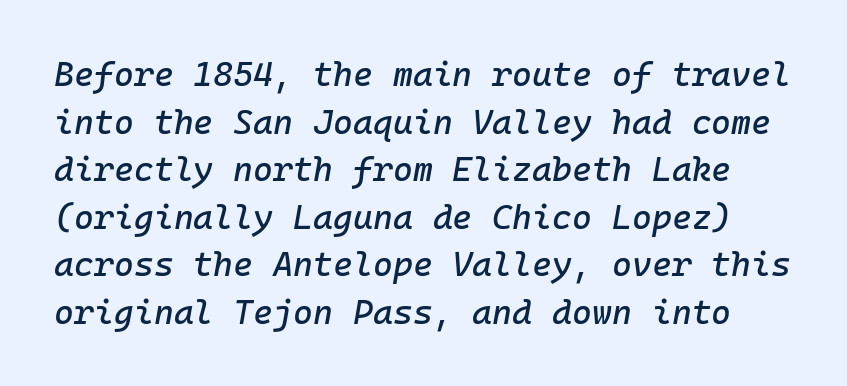
The image shows 34 px text type, italic (leaning right), monospaced; set normal line spacing (1.4x), normal letter spacing, not underlined; low stroke contrast and a medium x-height.
